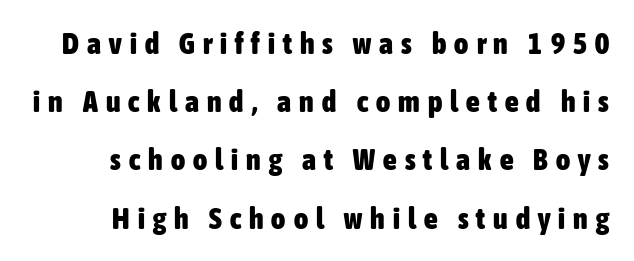
Students, note that the glyphs here are deliberately spaced far apart. Notice how the stems are strictly vertical — no italics here. Note: no serifs on the glyphs. Horizontal bands of white between lines are thick stripes. The face used here is proportionally spaced, like ordinary book or web type. A bare baseline throughout the passage.
